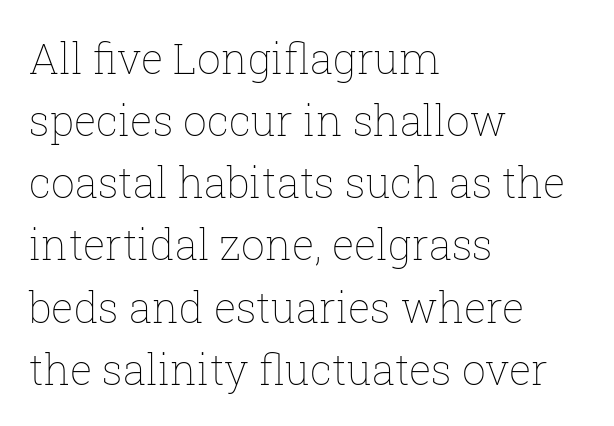
Quick note: underline off. No letter is thick-stroked: the sample isn't bold. A normal amount of white space separates one row of letters from the next. Posture: straight, roman, zero tilt. Is the block centered? No — it sits flush against the left margin. The passage shown is typed in a proportional face where columns would drift.
